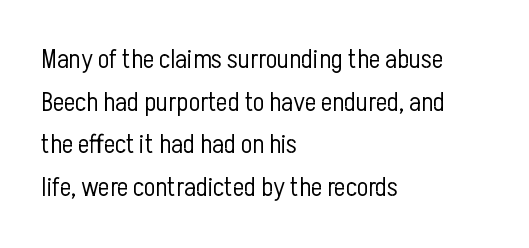
Q: Is the text bold? A: No.
Q: Is the text italic (slanted)? A: No, it is upright.
Q: Is the text underlined? A: No.
Q: How is the paragraph aligned? A: Left-aligned.
Q: Is the spacing between letters normal or unusually wide? A: Normal.
Q: Is the spacing between lines tight, normal or loose? A: Normal.
